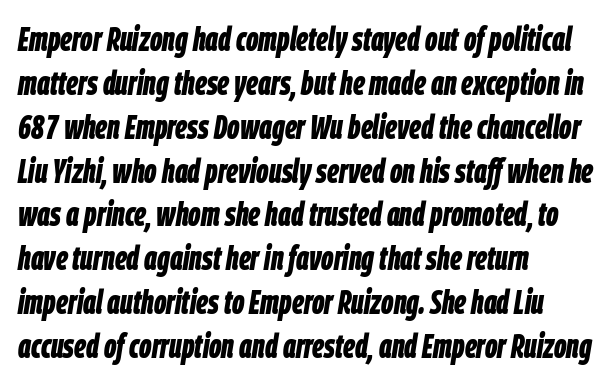
The image shows 34 px bold, condensed type, italic (leaning right); set left-aligned, normal line spacing (1.29x), normal letter spacing, not underlined; low stroke contrast and a large x-height.
